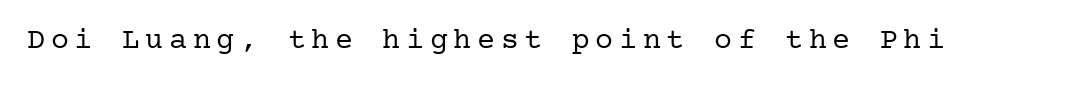
Q: Is the text bold? A: No.
Q: Is the text italic (slanted)? A: No, it is upright.
Q: Is the typeface a serif or a sans-serif typeface? A: Serif.
Q: Is the text underlined? A: No.
Q: Width (condensed, normal, or wide)? A: Normal.
Q: Stroke contrast? A: Low.
Q: x-height? A: Medium.
